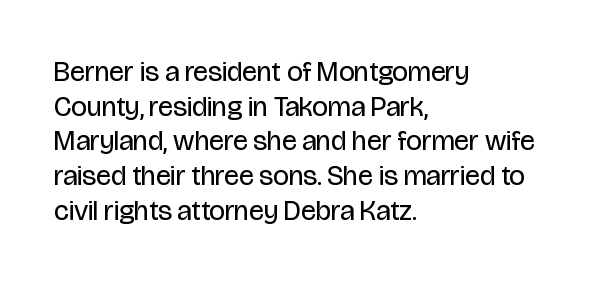
{"serif": "no", "italic": "no", "bold": "no", "weight": "regular", "width": "condensed", "stroke_contrast": "low", "x_height": "large", "monospaced": "no", "underline": "no", "align": "left", "line_spacing_ratio": 1.24, "letter_spacing": "normal", "letter_spacing_em": 0.0, "glyph_px": 28}
